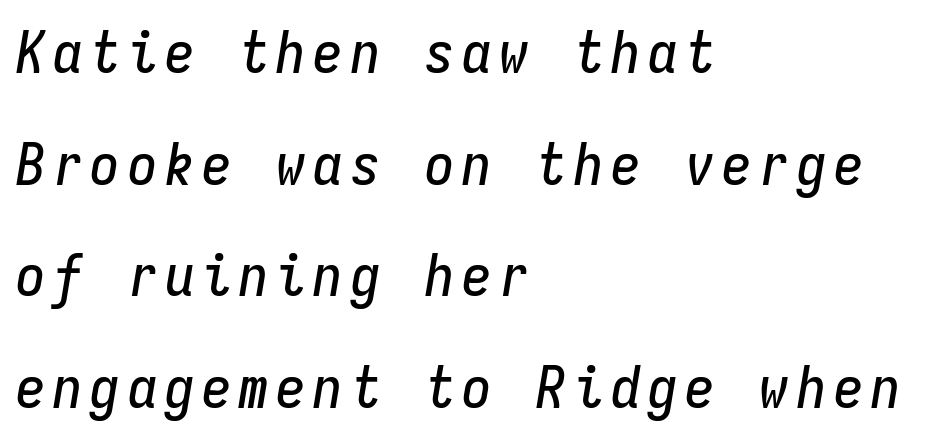
The image shows 59 px condensed type, italic (leaning right), monospaced; set left-aligned, line spacing 1.89x, not underlined; low stroke contrast and a medium x-height.
